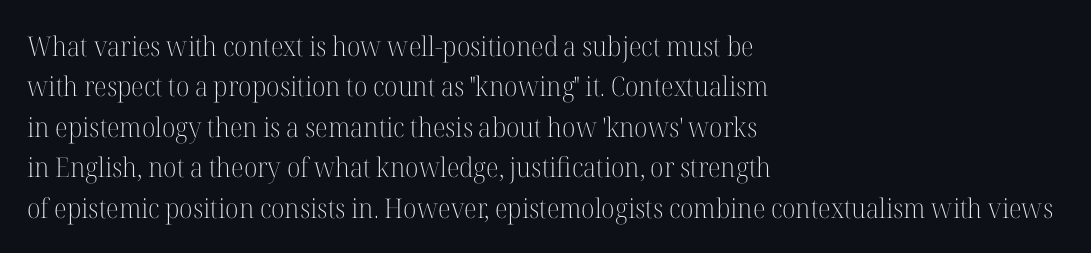
The image shows 27 px text type, upright; set left-aligned, normal line spacing (1.5x), normal letter spacing, not underlined.
